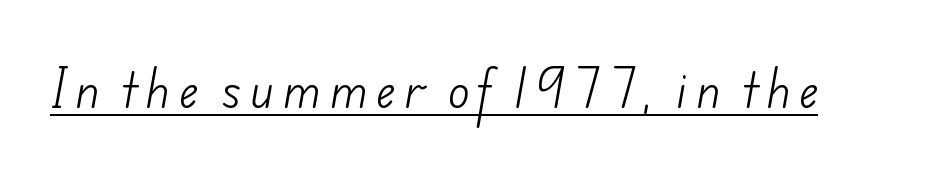
The image shows 45 px light sans-serif type; set unusually wide letter spacing (+0.2 em), underlined; low stroke contrast and a small x-height.
